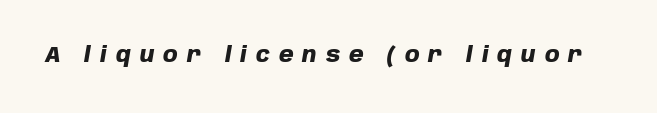
The glyphs are unaccompanied by any horizontal stroke below them. Characters follow at a spacing far wider than the type designer built in. What weight is shown? A full bold with thick strokes. If you drew a line through each stem, it would be angled.
